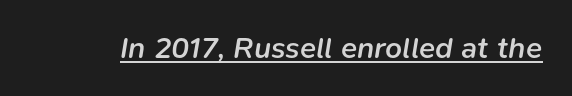
Q: Is the text bold? A: Semi-bold.
Q: Is the text italic (slanted)? A: Yes, it leans right by about 9 degrees.
Q: Is the text underlined? A: Yes.
Q: Is the spacing between letters normal or unusually wide? A: Normal.
Q: Width (condensed, normal, or wide)? A: Normal.
Q: Stroke contrast? A: Low.
Q: x-height? A: Medium.
Q: Monospaced? A: No.
